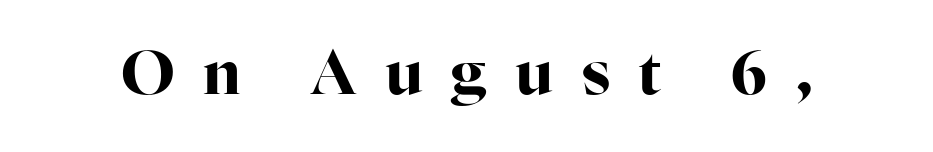
If you drew a line through each stem, it would be perfectly vertical. Each row of text sits above clean, open space. Proportional: the letters do not fall into vertical columns. Caption: expanded tracking, letters set apart. Strokes here are thick enough to call this a true bold. The letters carry serifs — small finishing strokes at the ends of their stems.
